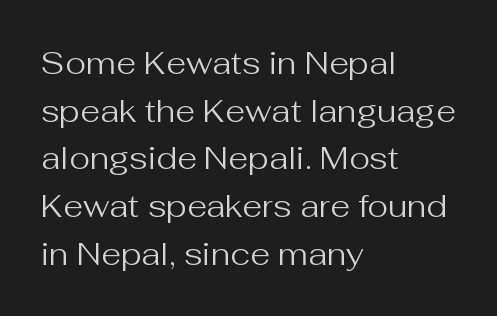
Vertically, the passage feels balanced, rows spaced as you'd expect. The typesetting does not lean heavy: it is not bold. This is sans-serif lettering, the kind often seen on screens and signage. One-word summary of the alignment: left. The specimen reads as upright at a glance.
